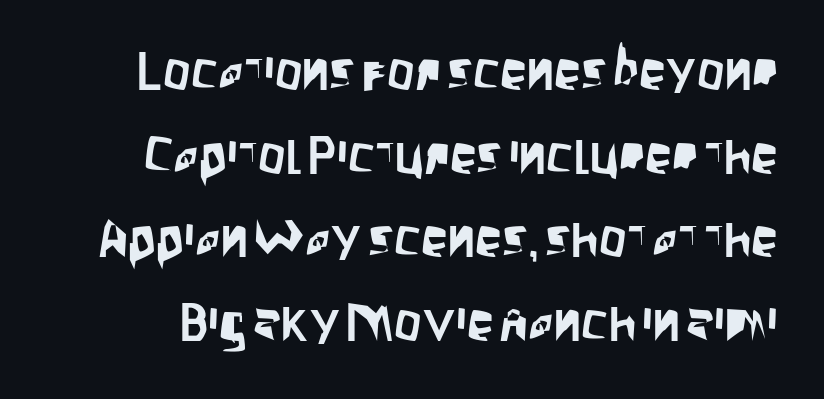
Q: Is the text italic (slanted)? A: No, it is upright.
Q: Is the typeface a serif or a sans-serif typeface? A: Sans-serif.
Q: Is the text underlined? A: No.
Q: Is the spacing between letters normal or unusually wide? A: Normal.
Q: Is the spacing between lines tight, normal or loose? A: Normal.
Q: Width (condensed, normal, or wide)? A: Condensed.
Q: Stroke contrast? A: Low.
Q: x-height? A: Large.
Q: Monospaced? A: No.
